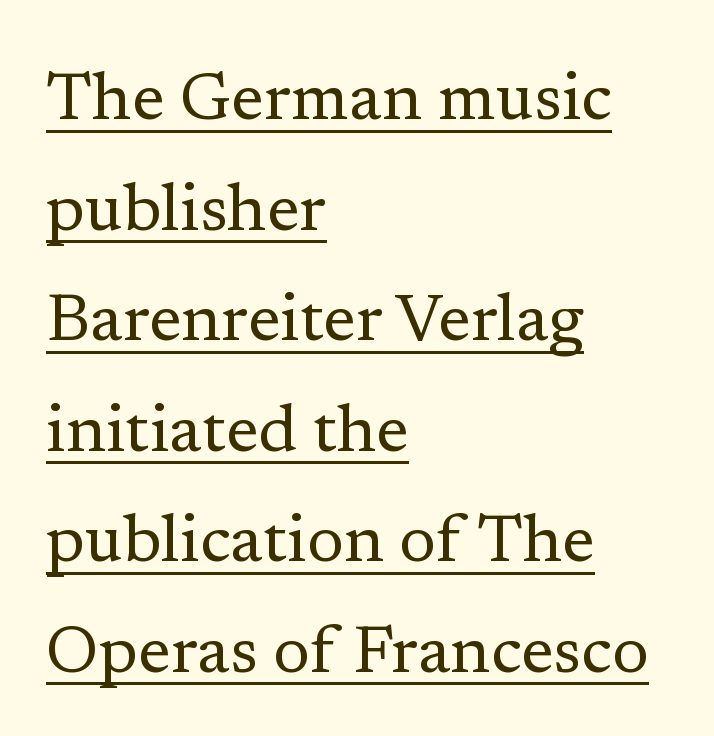
Does a line run under the words? Yes, clearly. Notice how descenders clear the ascenders below comfortably — that's standard leading. Glyph-to-glyph distance matches everyday printed text. The lines in this sample share a left origin and differ only in where they stop. Serif or sans? Serif — the stroke terminals have little feet. In terms of posture, this sample is upright.
